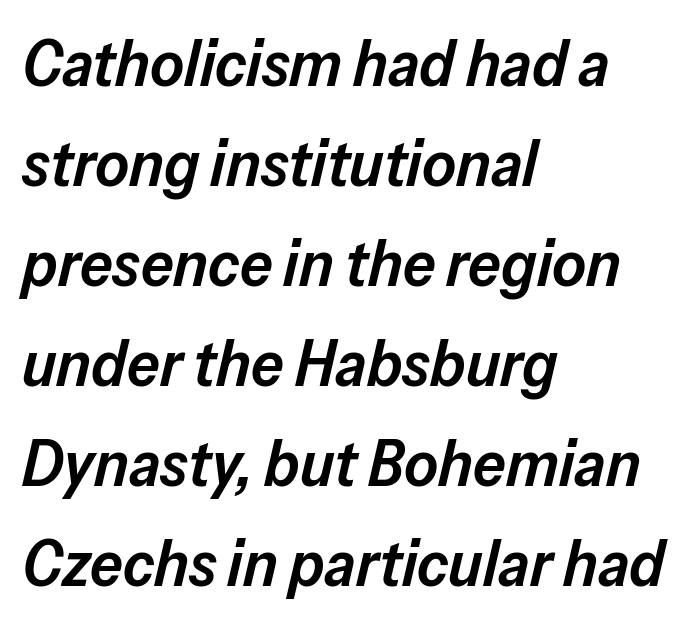
The image shows 65 px semibold type, italic (leaning right); set left-aligned, normal line spacing (1.54x), normal letter spacing, not underlined; low stroke contrast and a medium x-height.
